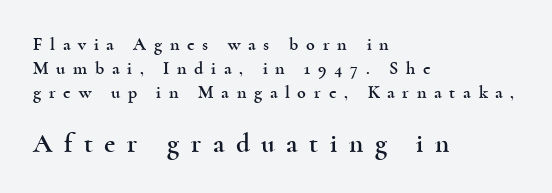
Q: Is the text italic (slanted)? A: No, it is upright.
Q: Is the text underlined? A: No.
Q: How is the paragraph aligned? A: Left-aligned.
Q: Is the spacing between letters normal or unusually wide? A: Unusually wide.
Q: Is the spacing between lines tight, normal or loose? A: Normal.
Q: Which block of text is set in a larger size, the first (top) or the second (bottom)? A: The second (bottom) one.
